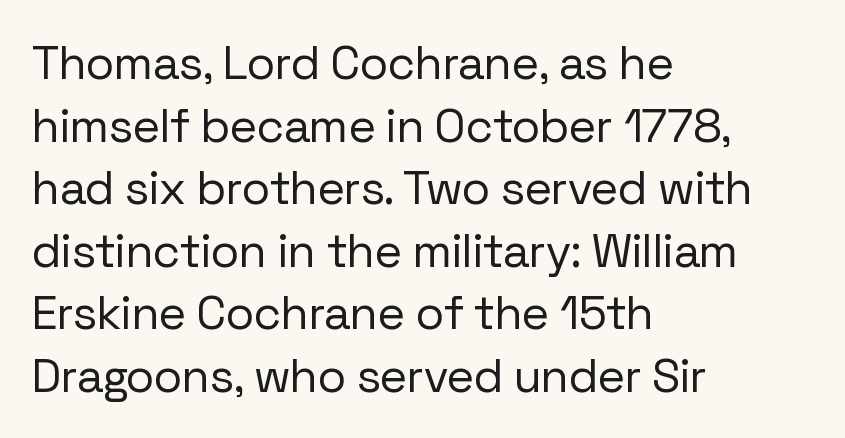
The image shows 47 px regular-weight sans-serif type, upright; set left-aligned, normal line spacing (1.33x), normal letter spacing, not underlined; low stroke contrast and a medium x-height.
